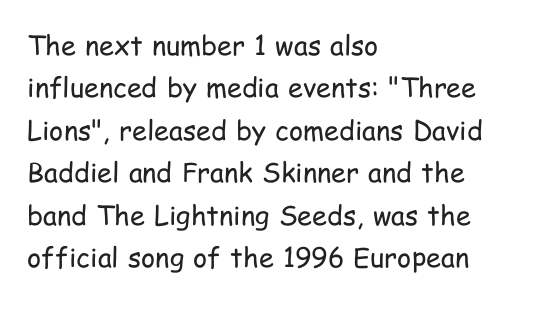
{"italic": "no", "bold": "no", "underline": "no", "align": "left", "line_spacing": "normal", "line_spacing_ratio": 1.57, "letter_spacing": "normal", "letter_spacing_em": 0.0, "glyph_px": 27}
